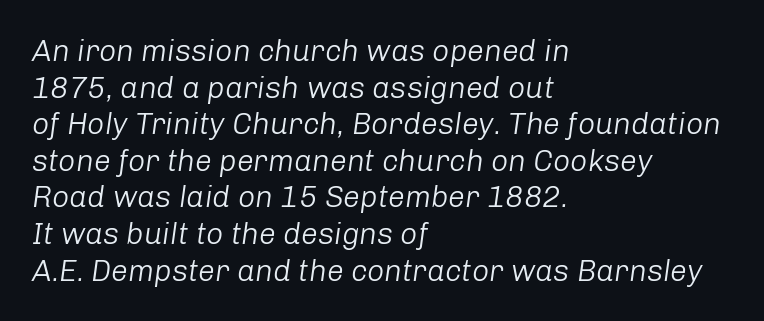
{"italic": "yes", "lean": "right", "slant_degrees": 8, "bold": "no", "weight": "light", "width": "normal", "stroke_contrast": "low", "x_height": "medium", "monospaced": "no", "underline": "no", "align": "left", "line_spacing_ratio": 1.22, "letter_spacing": "normal", "letter_spacing_em": 0.0, "glyph_px": 30}
